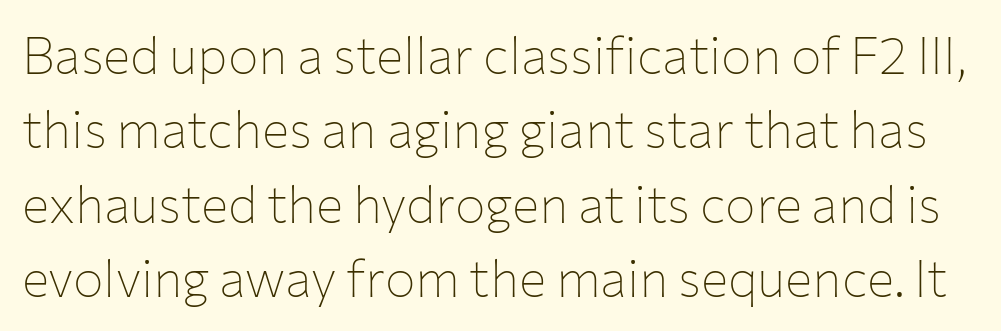
Q: Is the text bold? A: No.
Q: Is the text italic (slanted)? A: No, it is upright.
Q: Is the typeface a serif or a sans-serif typeface? A: Sans-serif.
Q: Is the text underlined? A: No.
Q: Is the spacing between letters normal or unusually wide? A: Normal.
Q: Is the spacing between lines tight, normal or loose? A: Normal.
Q: Width (condensed, normal, or wide)? A: Normal.
Q: Stroke contrast? A: Low.
Q: x-height? A: Medium.
Q: Monospaced? A: No.
